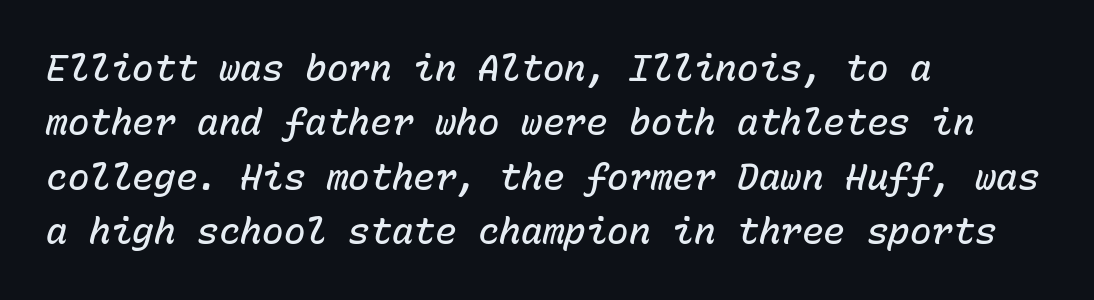
Q: Is the text bold? A: Semi-bold.
Q: Is the text italic (slanted)? A: Yes, it leans right by about 15 degrees.
Q: Is the text underlined? A: No.
Q: How is the paragraph aligned? A: Left-aligned.
Q: Is the spacing between letters normal or unusually wide? A: Normal.
Q: Is the spacing between lines tight, normal or loose? A: Normal.
Q: Width (condensed, normal, or wide)? A: Normal.
Q: Stroke contrast? A: Low.
Q: x-height? A: Medium.
Q: Monospaced? A: Yes.
